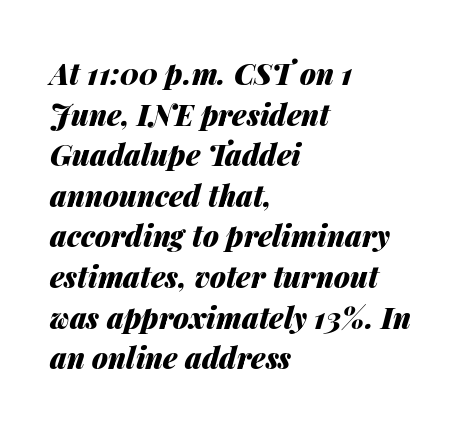
Q: Is the text bold? A: Yes.
Q: Is the text italic (slanted)? A: Yes, it leans right by about 14 degrees.
Q: Is the text underlined? A: No.
Q: How is the paragraph aligned? A: Left-aligned.
Q: Is the spacing between letters normal or unusually wide? A: Normal.
Q: Is the spacing between lines tight, normal or loose? A: Normal.
Q: Width (condensed, normal, or wide)? A: Normal.
Q: Stroke contrast? A: Medium.
Q: x-height? A: Medium.
Q: Monospaced? A: No.
